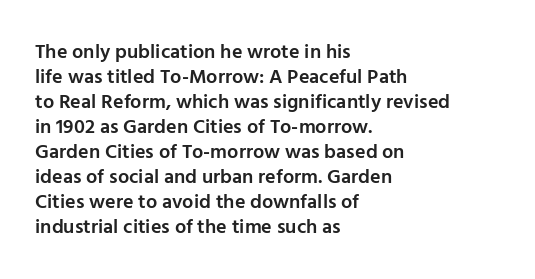
{"italic": "no", "bold": "semi", "underline": "no", "align": "left", "line_spacing": "normal", "line_spacing_ratio": 1.25, "letter_spacing": "normal", "letter_spacing_em": 0.0, "glyph_px": 20}
